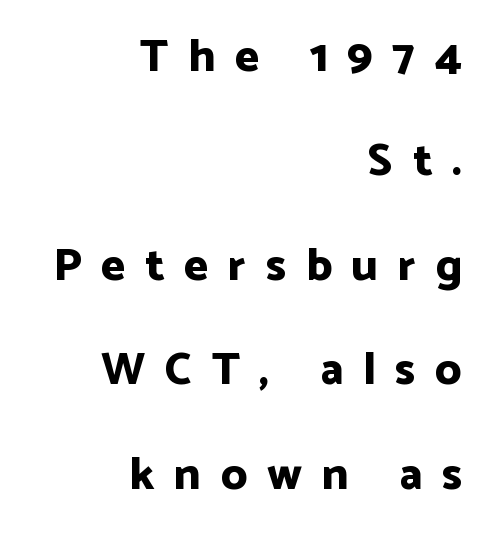
Characters remain perfectly vertical along every line. Varying glyph widths throughout — classic text-font behaviour. The letters are bold, with thick, heavy strokes. These lines are set flush right with a ragged left edge. Look at the tracking — it's clearly loosened, letters drifting apart. Baseline-to-baseline distance is far greater than the letter height.
